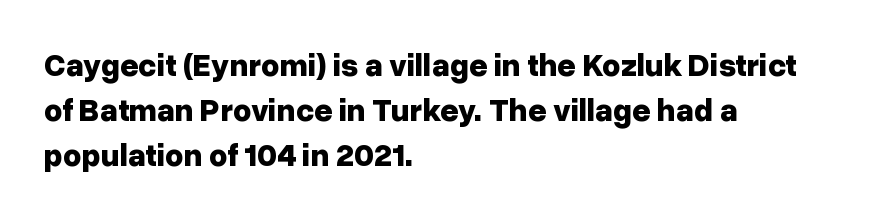
{"serif": "no", "italic": "no", "bold": "yes", "weight": "bold", "width": "normal", "stroke_contrast": "low", "x_height": "medium", "monospaced": "no", "underline": "no", "align": "left", "line_spacing": "normal", "line_spacing_ratio": 1.4, "letter_spacing": "normal", "letter_spacing_em": 0.0, "glyph_px": 32}
